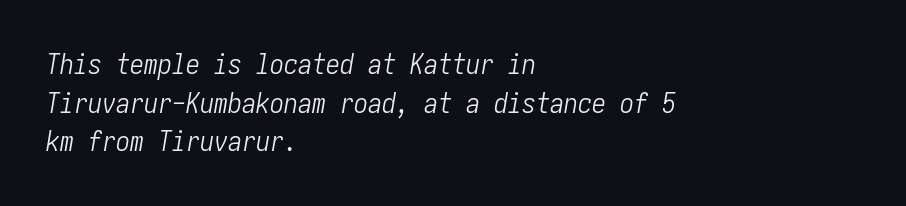
{"italic": "yes", "lean": "right", "slant_degrees": 10, "bold": "no", "weight": "light", "width": "condensed", "stroke_contrast": "low", "x_height": "medium", "underline": "no", "align": "left", "line_spacing": "normal", "line_spacing_ratio": 1.38, "letter_spacing": "normal", "letter_spacing_em": 0.0, "glyph_px": 28}
